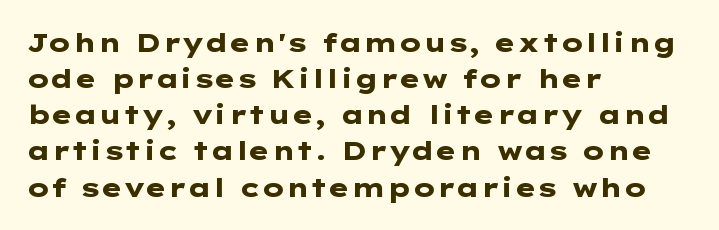
{"italic": "no", "bold": "yes", "underline": "no", "align": "left", "line_spacing": "normal", "line_spacing_ratio": 1.39, "letter_spacing": "normal", "letter_spacing_em": 0.0, "glyph_px": 26}
